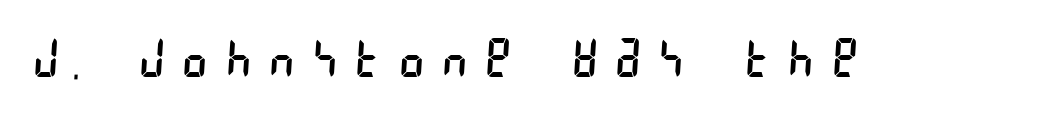
{"serif": "no", "bold": "no", "weight": "regular", "width": "condensed", "stroke_contrast": "low", "x_height": "large", "underline": "no", "letter_spacing": "wide", "letter_spacing_em": 0.38, "glyph_px": 51}
